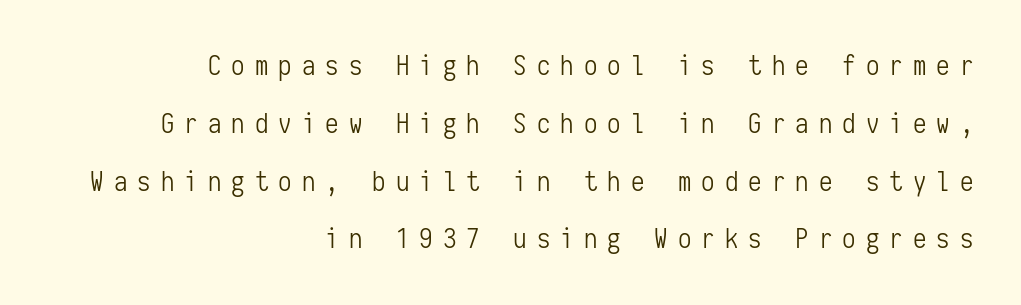
Q: Is the text bold? A: No.
Q: Is the text italic (slanted)? A: No, it is upright.
Q: Is the text underlined? A: No.
Q: How is the paragraph aligned? A: Right-aligned.
Q: Is the spacing between letters normal or unusually wide? A: Unusually wide.
Q: Is the spacing between lines tight, normal or loose? A: Loose.
